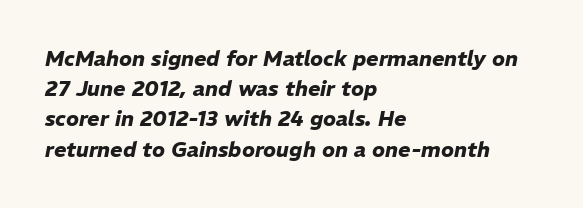
Slanted lettering throughout. Caption: standard tracking, unaltered. Normally led — the rows are evenly, conventionally spaced. The rendering uses a bold face; every stroke is thick and dark. Letters rest on an invisible, unmarked baseline.
